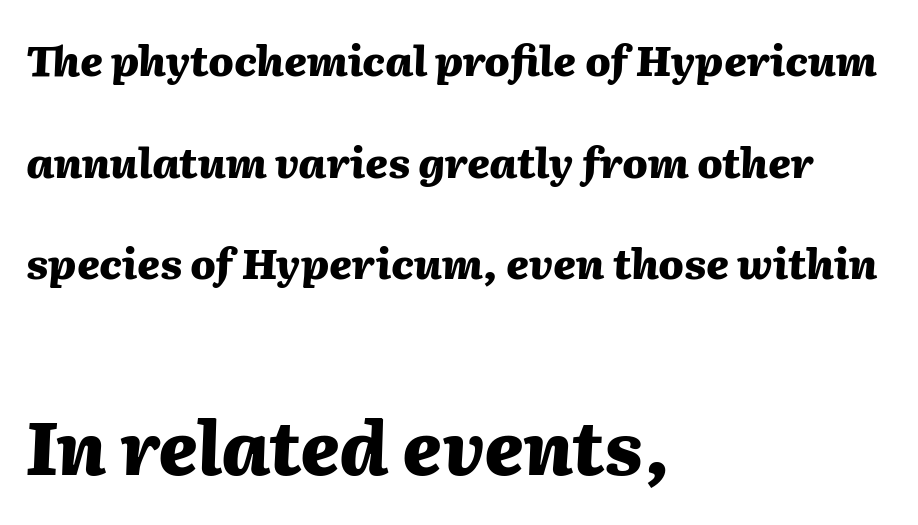
Q: Is the text bold? A: Yes.
Q: Is the text italic (slanted)? A: Yes, it leans right by about 2 degrees.
Q: Is the text underlined? A: No.
Q: How is the paragraph aligned? A: Left-aligned.
Q: Is the spacing between letters normal or unusually wide? A: Normal.
Q: Is the spacing between lines tight, normal or loose? A: Loose.
Q: Which block of text is set in a larger size, the first (top) or the second (bottom)? A: The second (bottom) one.
Q: Width (condensed, normal, or wide)? A: Normal.
Q: Stroke contrast? A: Medium.
Q: x-height? A: Medium.
Q: Monospaced? A: No.
